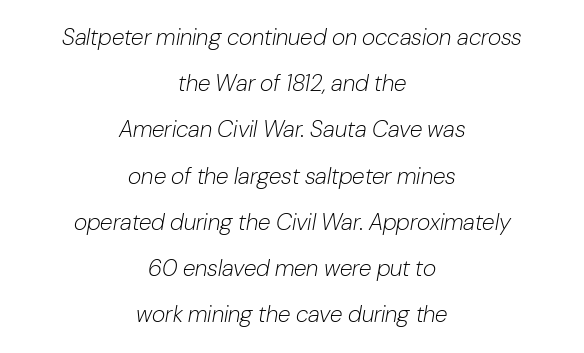
{"italic": "yes", "lean": "right", "slant_degrees": 10, "bold": "no", "underline": "no", "align": "center", "line_spacing": "loose", "line_spacing_ratio": 2.01, "letter_spacing": "normal", "letter_spacing_em": 0.0, "glyph_px": 23}
